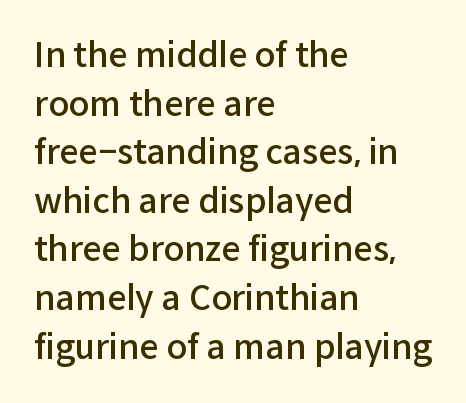
{"serif": "no", "italic": "no", "bold": "semi", "weight": "semibold", "width": "normal", "stroke_contrast": "low", "x_height": "medium", "monospaced": "no", "underline": "no", "align": "left", "line_spacing": "normal", "line_spacing_ratio": 1.43, "letter_spacing": "normal", "letter_spacing_em": 0.0, "glyph_px": 34}
